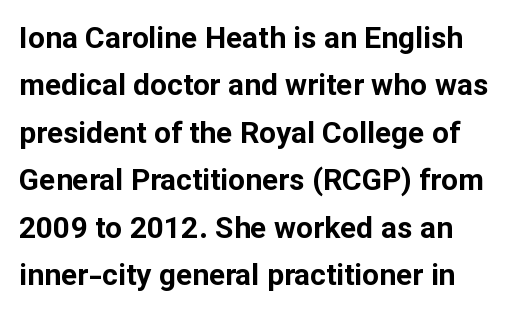
The image shows 30 px bold sans-serif type, upright; set normal line spacing (1.58x), normal letter spacing, not underlined; low stroke contrast and a medium x-height.
